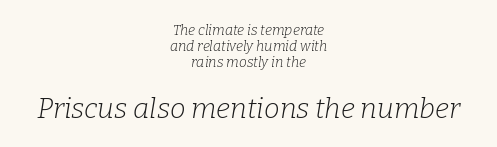
Q: Is the text bold? A: No.
Q: Is the text italic (slanted)? A: Yes, it leans right by about 9 degrees.
Q: Is the typeface a serif or a sans-serif typeface? A: Serif.
Q: Is the text underlined? A: No.
Q: How is the paragraph aligned? A: Centered.
Q: Is the spacing between letters normal or unusually wide? A: Normal.
Q: Is the spacing between lines tight, normal or loose? A: Tight.
Q: Which block of text is set in a larger size, the first (top) or the second (bottom)? A: The second (bottom) one.
Q: Width (condensed, normal, or wide)? A: Normal.
Q: Stroke contrast? A: Low.
Q: x-height? A: Medium.
Q: Monospaced? A: No.
